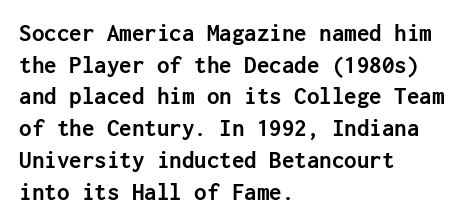
Q: Is the text bold? A: Yes.
Q: Is the text italic (slanted)? A: No, it is upright.
Q: Is the text underlined? A: No.
Q: How is the paragraph aligned? A: Left-aligned.
Q: Is the spacing between letters normal or unusually wide? A: Normal.
Q: Is the spacing between lines tight, normal or loose? A: Normal.
